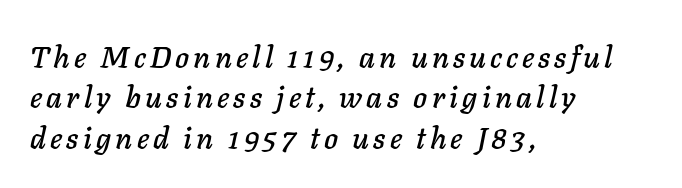
Honestly, the row spacing looks completely unremarkable. This rendering features lettering with no underline. Each letter keeps its own natural width here, so spacing adapts to shape. In terms of posture, this sample is oblique. The paragraph has a hard left edge and a soft right edge.
